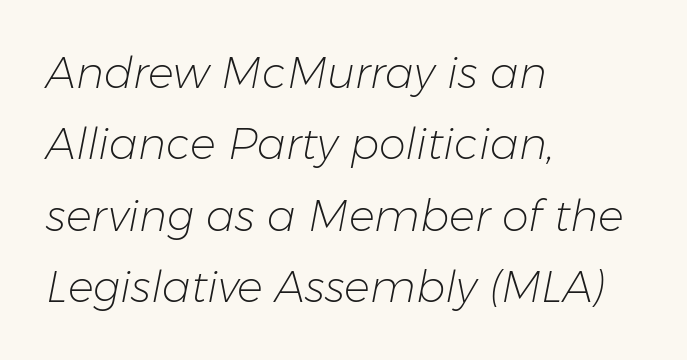
Tall strokes in this sample are angled rather than plumb. Each letter keeps its own natural width here, so spacing adapts to shape. The rendering anchors every line to the left-hand side. Notice how descenders clear the ascenders below comfortably — that's standard leading. Type without underlining. Observe the ordinary spacing: letters are neighbours, not strangers.
